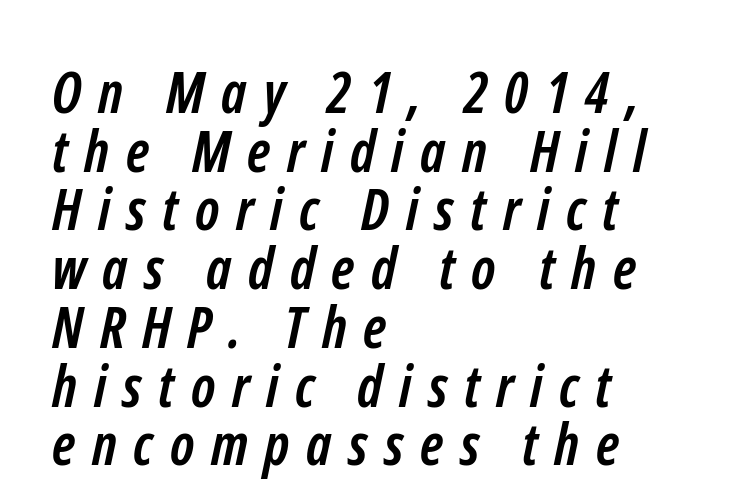
A bare baseline throughout the passage. Loose tracking; the words dissolve into strings of separated letters. The vertical gap from one line to the next is small. Strong, thick strokes mark this as bold type. These lines stack with their left ends in a neat column. Looks like regular typesetting: each glyph gets only the width it needs.
